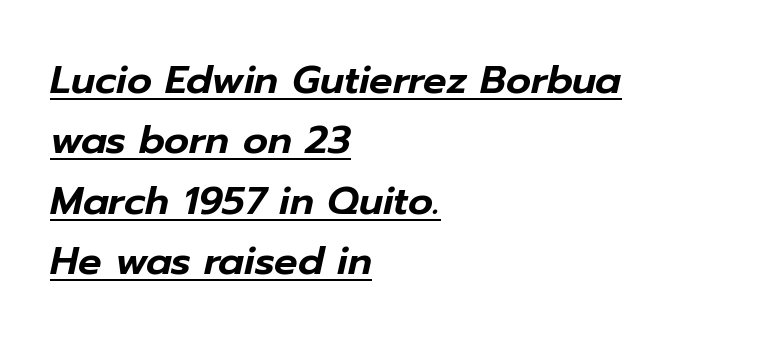
Q: Is the text italic (slanted)? A: Yes, it leans right by about 12 degrees.
Q: Is the text underlined? A: Yes.
Q: How is the paragraph aligned? A: Left-aligned.
Q: Is the spacing between letters normal or unusually wide? A: Normal.
Q: Is the spacing between lines tight, normal or loose? A: Normal.
Q: Width (condensed, normal, or wide)? A: Normal.
Q: Stroke contrast? A: Low.
Q: x-height? A: Medium.
Q: Monospaced? A: No.
